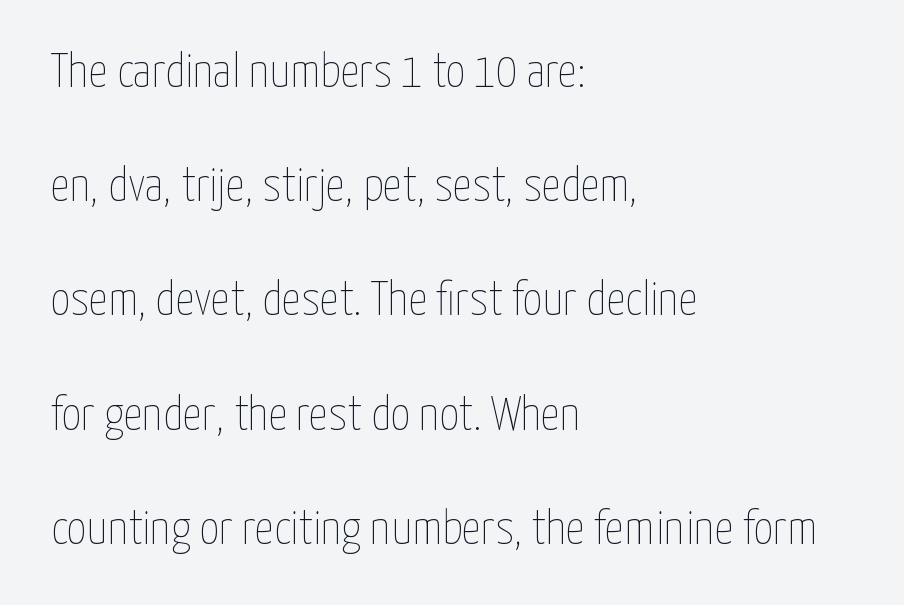
A quiet, ordinary-to-light weight characterises the typeface. Caption: multi-line text, flush left, ragged right. Does the lettering tilt? It doesn't — this is upright. Glyph-to-glyph distance matches everyday printed text. Here the designer chose a conventional face with non-uniform glyph widths.
